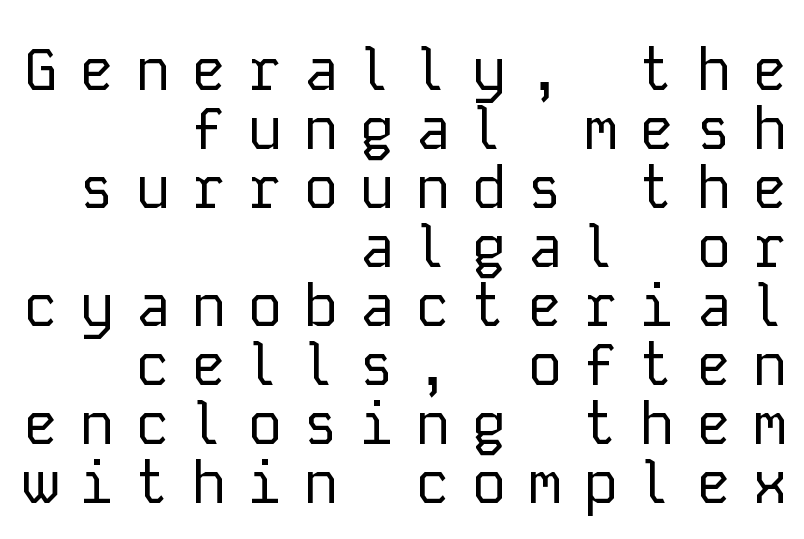
Q: Is the text bold? A: No.
Q: Is the text italic (slanted)? A: No, it is upright.
Q: Is the typeface a serif or a sans-serif typeface? A: Sans-serif.
Q: Is the text underlined? A: No.
Q: How is the paragraph aligned? A: Right-aligned.
Q: Is the spacing between letters normal or unusually wide? A: Unusually wide.
Q: Is the spacing between lines tight, normal or loose? A: Tight.
Q: Width (condensed, normal, or wide)? A: Normal.
Q: Stroke contrast? A: Low.
Q: x-height? A: Medium.
Q: Monospaced? A: Yes.
